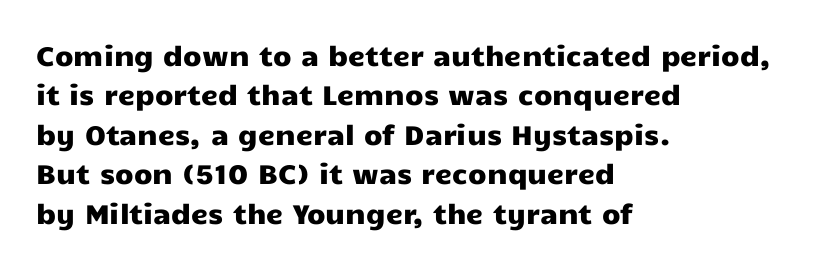
Q: Is the text italic (slanted)? A: No, it is upright.
Q: Is the text underlined? A: No.
Q: How is the paragraph aligned? A: Left-aligned.
Q: Is the spacing between letters normal or unusually wide? A: Normal.
Q: Is the spacing between lines tight, normal or loose? A: Normal.
